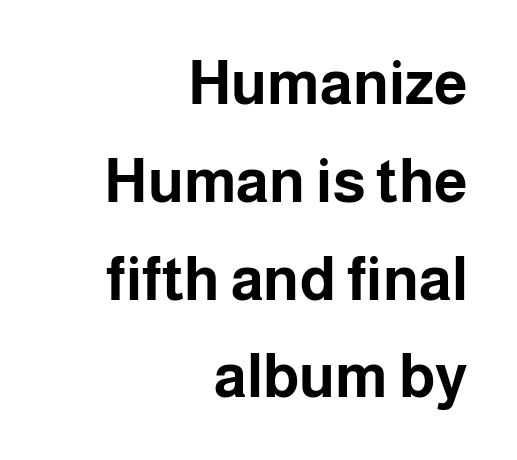
The image shows 60 px bold sans-serif type, upright; set right-aligned, normal line spacing (1.63x), normal letter spacing, not underlined; low stroke contrast and a medium x-height.
